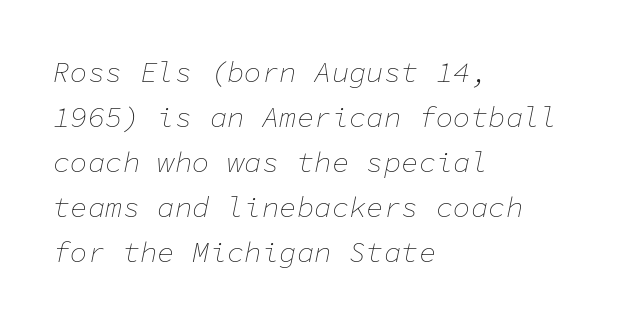
Observe the lean: these are italic letterforms. Summary of weight: not heavy and not bold. Descenders are the only things crossing below the line. If you measured baseline to baseline, you'd find a middling distance. In CSS terms this would be text-align: left.
